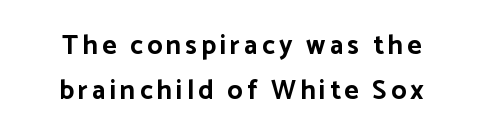
{"italic": "no", "bold": "yes", "underline": "no", "align": "center", "line_spacing": "normal", "line_spacing_ratio": 1.68, "glyph_px": 27}
